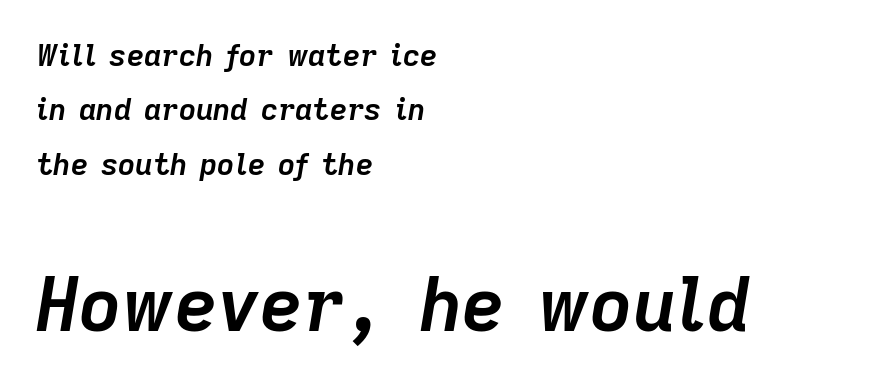
Q: Is the text bold? A: Yes.
Q: Is the text italic (slanted)? A: Yes, it leans right by about 9 degrees.
Q: Is the text underlined? A: No.
Q: How is the paragraph aligned? A: Left-aligned.
Q: Is the spacing between letters normal or unusually wide? A: Normal.
Q: Which block of text is set in a larger size, the first (top) or the second (bottom)? A: The second (bottom) one.
Q: Width (condensed, normal, or wide)? A: Normal.
Q: Stroke contrast? A: Low.
Q: x-height? A: Medium.
Q: Monospaced? A: No.
